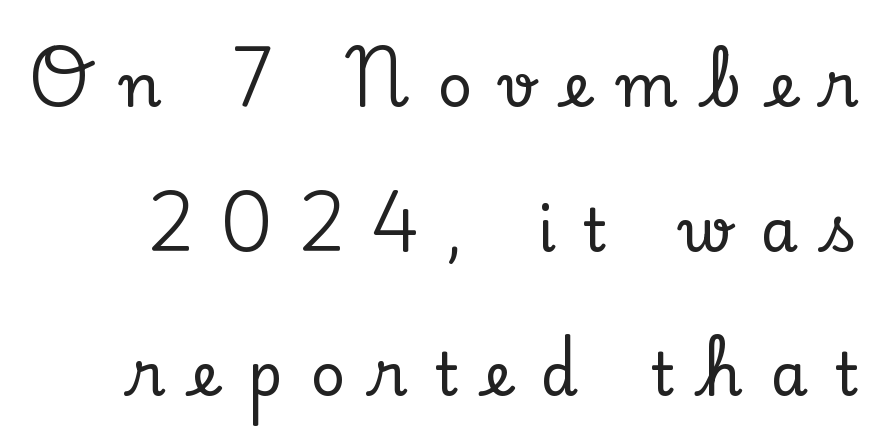
The image shows 60 px serif type, upright; set loose line spacing (2.41x), unusually wide letter spacing (+0.46 em), not underlined; low stroke contrast and a small x-height.
